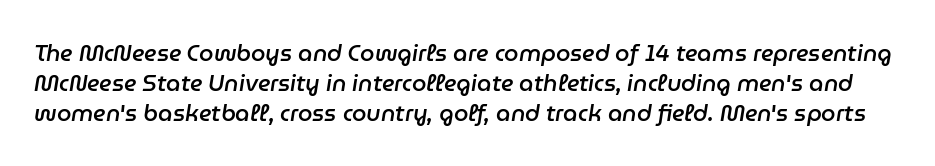
The image shows 23 px text type, italic (leaning right); set normal line spacing (1.3x), normal letter spacing, not underlined.
